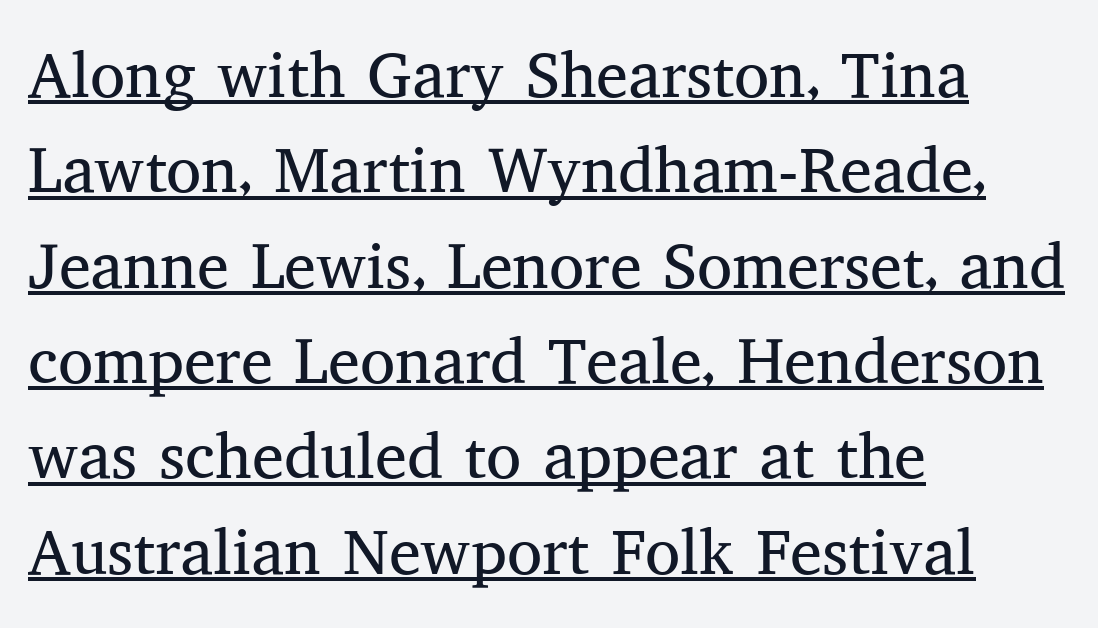
The image shows 64 px regular-weight serif type, upright; set left-aligned, normal line spacing (1.49x), normal letter spacing, underlined; medium stroke contrast and a medium x-height.
